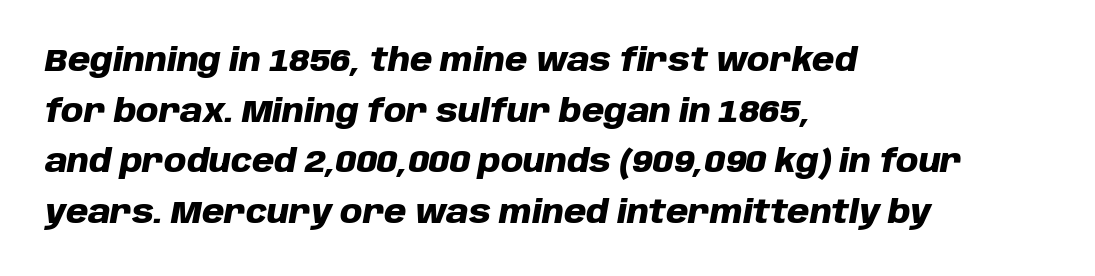
Q: Is the text bold? A: Yes.
Q: Is the text italic (slanted)? A: Yes, it leans right by about 10 degrees.
Q: Is the text underlined? A: No.
Q: How is the paragraph aligned? A: Left-aligned.
Q: Is the spacing between letters normal or unusually wide? A: Normal.
Q: Is the spacing between lines tight, normal or loose? A: Normal.
Q: Width (condensed, normal, or wide)? A: Normal.
Q: Stroke contrast? A: Low.
Q: x-height? A: Large.
Q: Monospaced? A: No.
